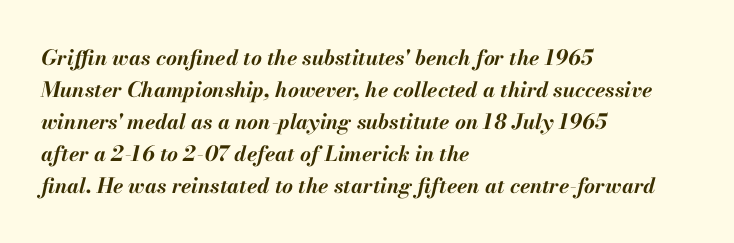
Q: Is the text bold? A: Yes.
Q: Is the text italic (slanted)? A: Yes, it leans right by about 13 degrees.
Q: Is the text underlined? A: No.
Q: How is the paragraph aligned? A: Left-aligned.
Q: Is the spacing between letters normal or unusually wide? A: Normal.
Q: Is the spacing between lines tight, normal or loose? A: Normal.
